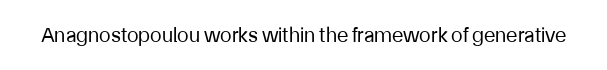
The passage shown is not underscored anywhere. The font's upright variant was chosen for this text. Stems here are at most as thick as an everyday book face. Observe the ordinary spacing: letters are neighbours, not strangers.
